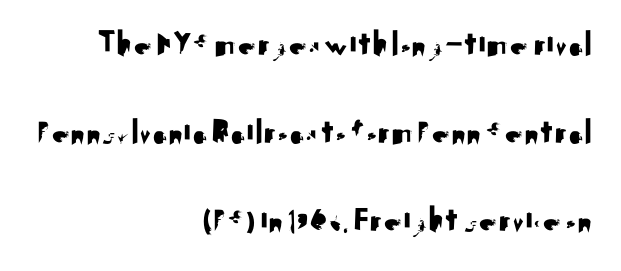
The image shows 36 px sans-serif type, upright; set right-aligned, loose line spacing (2.44x), normal letter spacing, not underlined; medium stroke contrast and a small x-height.
